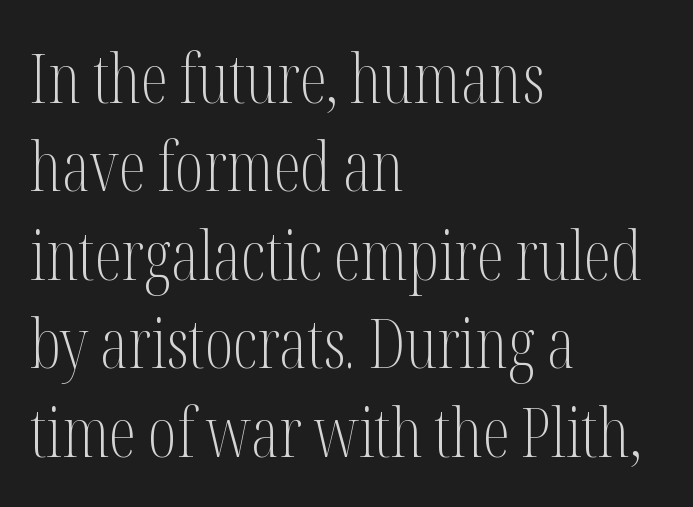
No word sits above an underline. Observe the serifs anchoring each vertical stroke in this sample. Vertical spacing — default. Style check: upright. There is no visible air inserted between adjacent glyphs. Weight class: somewhere from thin through regular.
